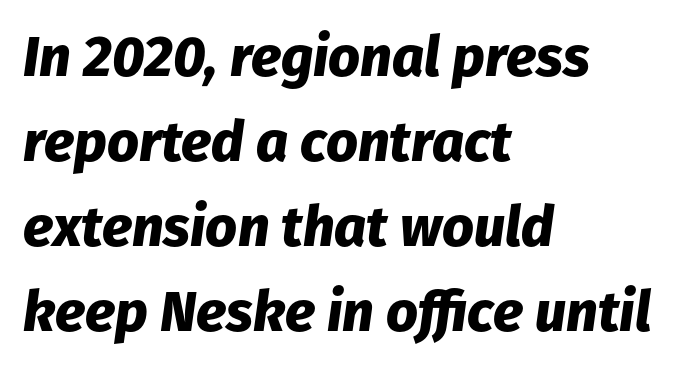
The vertical gap from one line to the next is medium. Proportional: the letters do not fall into vertical columns. Which margin do the lines hug? The left one — the right edge is uneven. Is the type bold? Yes — the strokes are clearly thick and heavy. The line texture is even and compact thanks to regular tracking. Italic? Definitely — the glyphs are oblique.
